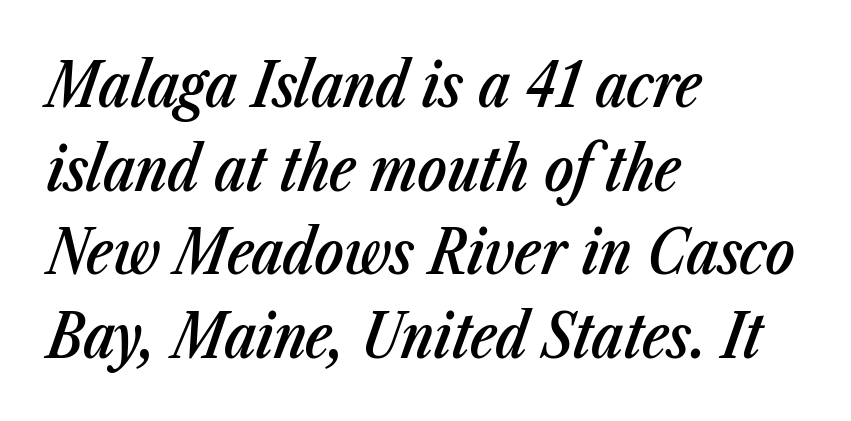
Q: Is the text bold? A: Semi-bold.
Q: Is the text italic (slanted)? A: Yes, it leans right by about 23 degrees.
Q: Is the text underlined? A: No.
Q: How is the paragraph aligned? A: Left-aligned.
Q: Is the spacing between letters normal or unusually wide? A: Normal.
Q: Is the spacing between lines tight, normal or loose? A: Normal.
Q: Width (condensed, normal, or wide)? A: Condensed.
Q: Stroke contrast? A: Low.
Q: x-height? A: Medium.
Q: Monospaced? A: No.
